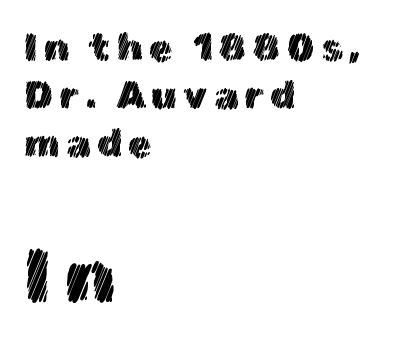
Q: Is the text italic (slanted)? A: No, it is upright.
Q: Is the text underlined? A: No.
Q: How is the paragraph aligned? A: Left-aligned.
Q: Which block of text is set in a larger size, the first (top) or the second (bottom)? A: The second (bottom) one.
Q: Width (condensed, normal, or wide)? A: Normal.
Q: x-height? A: Medium.
Q: Monospaced? A: No.
